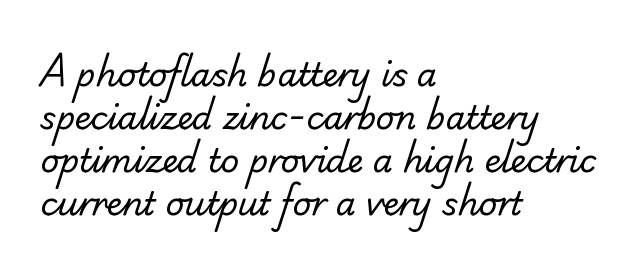
The image shows 32 px regular-weight sans-serif type; set left-aligned, normal line spacing (1.34x), normal letter spacing, not underlined; low stroke contrast and a small x-height.
